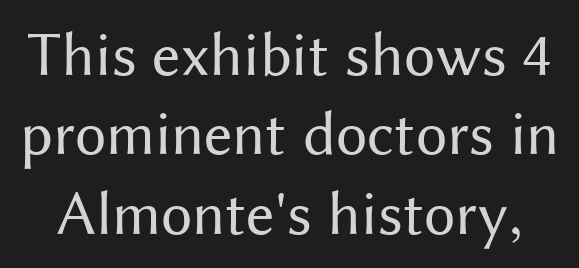
This sample keeps an unexceptional amount of space between lines. Are there feet on the stems? There aren't — it's a sans. The typography opts for an upright posture over an oblique one. Each word holds together tightly as a unit, with standard inter-letter gaps. Stroke mass is kept to a normal reading level or below.
